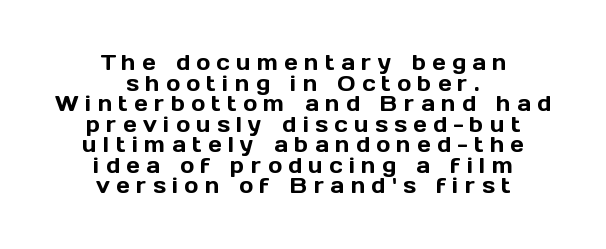
Q: Is the text italic (slanted)? A: No, it is upright.
Q: Is the text underlined? A: No.
Q: How is the paragraph aligned? A: Centered.
Q: Is the spacing between letters normal or unusually wide? A: Unusually wide.
Q: Is the spacing between lines tight, normal or loose? A: Tight.
